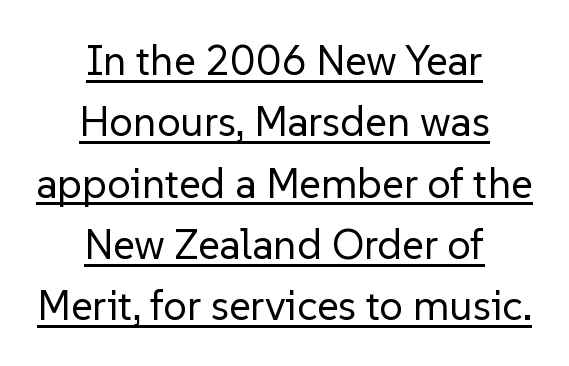
Think standard paragraph weight, or any step lighter than that. A roman cut, with each character standing at attention. Is the block centered? Yes — each line is placed symmetrically about the middle. Look at the bottom of the vertical strokes: they stop flat, with no serifs. Notice how descenders clear the ascenders below comfortably — that's standard leading. A typesetter would call this proportional, since set widths differ per character.
